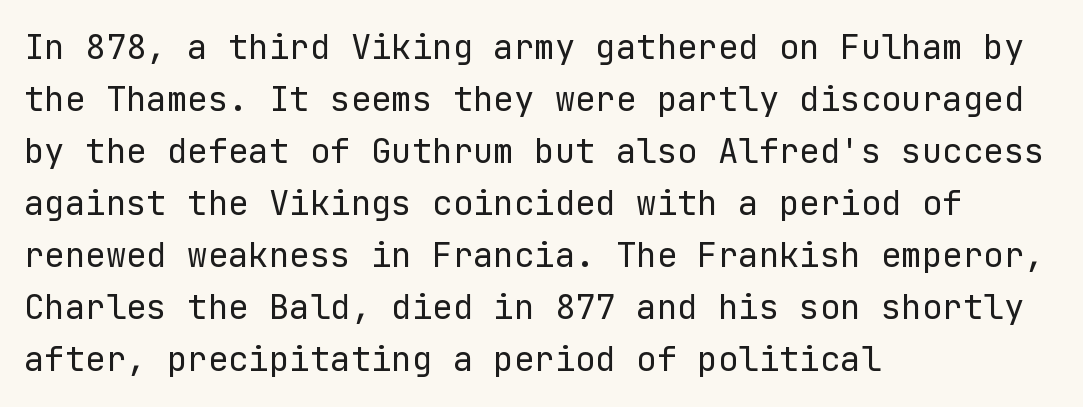
{"serif": "no", "italic": "no", "bold": "no", "weight": "regular", "width": "normal", "stroke_contrast": "low", "x_height": "medium", "underline": "no", "align": "left", "line_spacing": "normal", "line_spacing_ratio": 1.53, "letter_spacing": "normal", "letter_spacing_em": 0.0, "glyph_px": 34}
